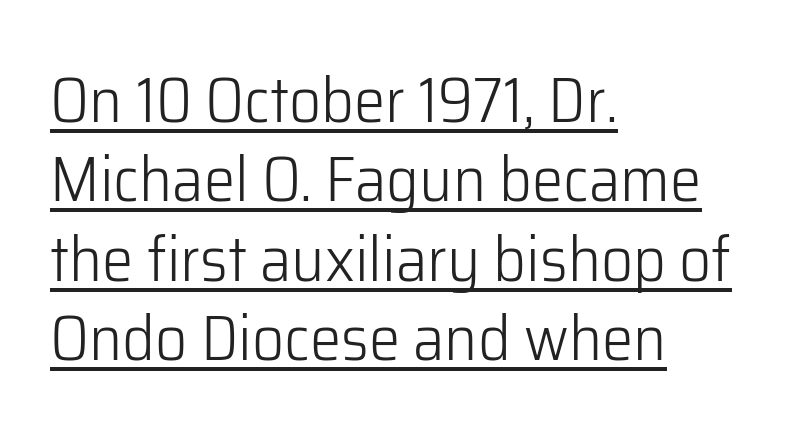
The image shows 63 px light sans-serif type, upright; set left-aligned, normal line spacing (1.26x), normal letter spacing, underlined; low stroke contrast and a medium x-height.
